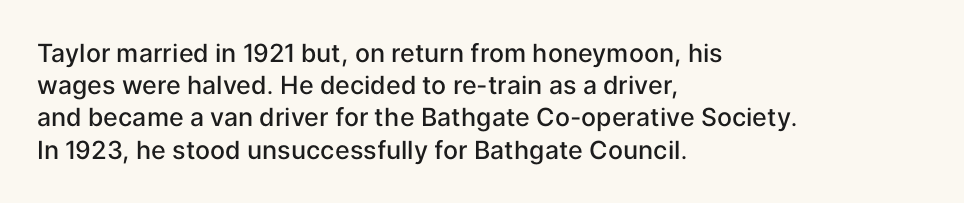
Typesetter's note: demi weight, one step under bold. What's the leading like? Ordinary, nothing unusual. Observe the ordinary spacing: letters are neighbours, not strangers. Anything drawn beneath the words? Only blank space.
